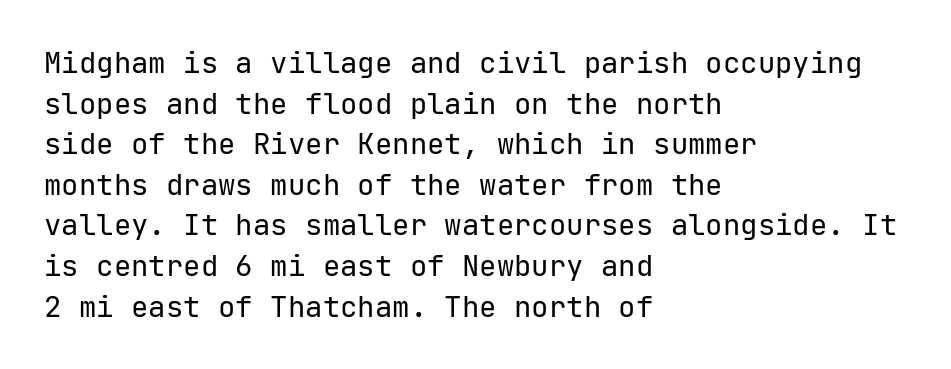
Q: Is the text bold? A: No.
Q: Is the text italic (slanted)? A: No, it is upright.
Q: Is the typeface a serif or a sans-serif typeface? A: Sans-serif.
Q: Is the text underlined? A: No.
Q: How is the paragraph aligned? A: Left-aligned.
Q: Is the spacing between letters normal or unusually wide? A: Normal.
Q: Is the spacing between lines tight, normal or loose? A: Normal.
Q: Width (condensed, normal, or wide)? A: Normal.
Q: Stroke contrast? A: Low.
Q: x-height? A: Medium.
Q: Monospaced? A: Yes.
